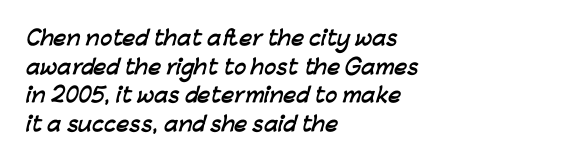
The image shows 20 px bold type; set left-aligned, normal line spacing (1.43x), normal letter spacing, not underlined.
